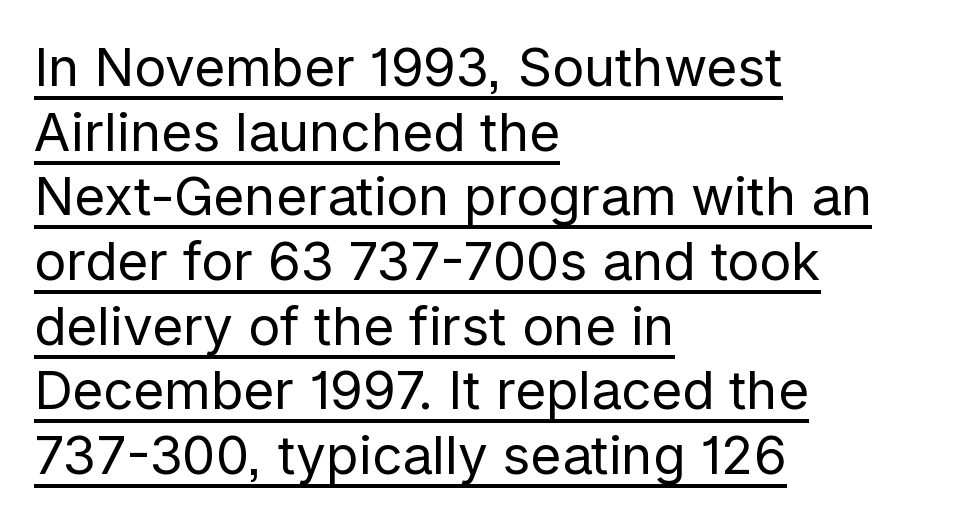
The characters are drawn with everyday or finer stroke widths. The type is set solid horizontally, with unmodified tracking. You can tell it's not italic because the verticals are truly vertical. The font family rendered here belongs to the sans-serif group. Is there an underline? Yes — a line sits under the letters. Looks like regular typesetting: each glyph gets only the width it needs.
